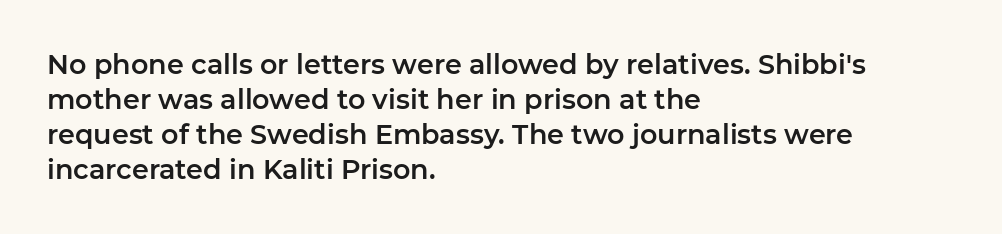
{"italic": "no", "underline": "no", "align": "left", "line_spacing": "normal", "line_spacing_ratio": 1.3, "letter_spacing": "normal", "letter_spacing_em": 0.0, "glyph_px": 27}
